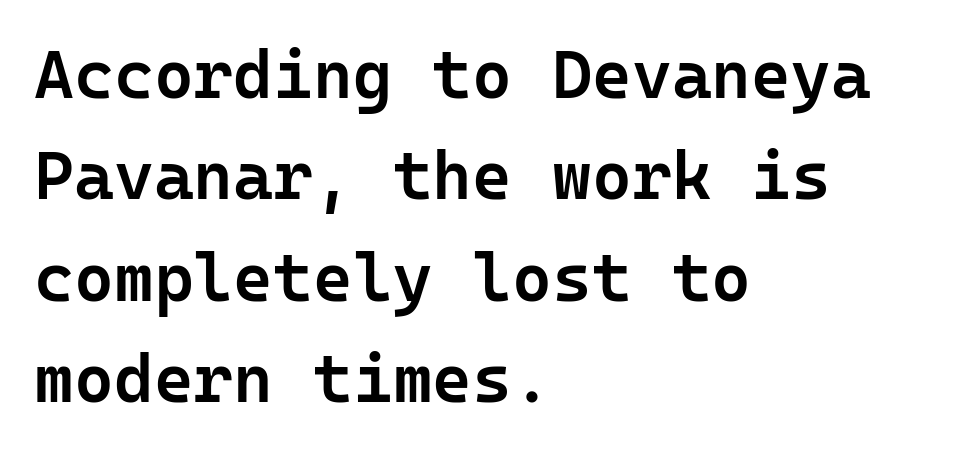
Q: Is the text bold? A: Semi-bold.
Q: Is the text italic (slanted)? A: No, it is upright.
Q: Is the typeface a serif or a sans-serif typeface? A: Sans-serif.
Q: Is the text underlined? A: No.
Q: How is the paragraph aligned? A: Left-aligned.
Q: Is the spacing between letters normal or unusually wide? A: Normal.
Q: Is the spacing between lines tight, normal or loose? A: Normal.
Q: Width (condensed, normal, or wide)? A: Normal.
Q: Stroke contrast? A: Low.
Q: x-height? A: Medium.
Q: Monospaced? A: Yes.
